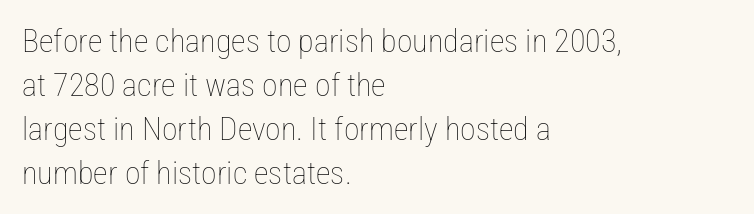
{"italic": "no", "bold": "no", "weight": "thin", "width": "condensed", "stroke_contrast": "low", "x_height": "medium", "monospaced": "no", "underline": "no", "align": "left", "line_spacing": "normal", "line_spacing_ratio": 1.37, "letter_spacing": "normal", "letter_spacing_em": 0.0, "glyph_px": 32}
